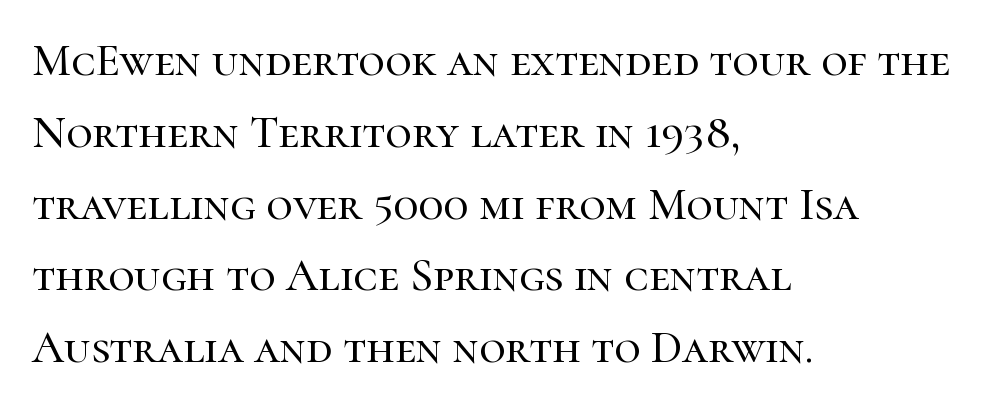
Q: Is the text italic (slanted)? A: No, it is upright.
Q: Is the typeface a serif or a sans-serif typeface? A: Serif.
Q: Is the text underlined? A: No.
Q: How is the paragraph aligned? A: Left-aligned.
Q: Is the spacing between letters normal or unusually wide? A: Normal.
Q: Is the spacing between lines tight, normal or loose? A: Normal.
Q: Width (condensed, normal, or wide)? A: Normal.
Q: Stroke contrast? A: High.
Q: x-height? A: Medium.
Q: Monospaced? A: No.
